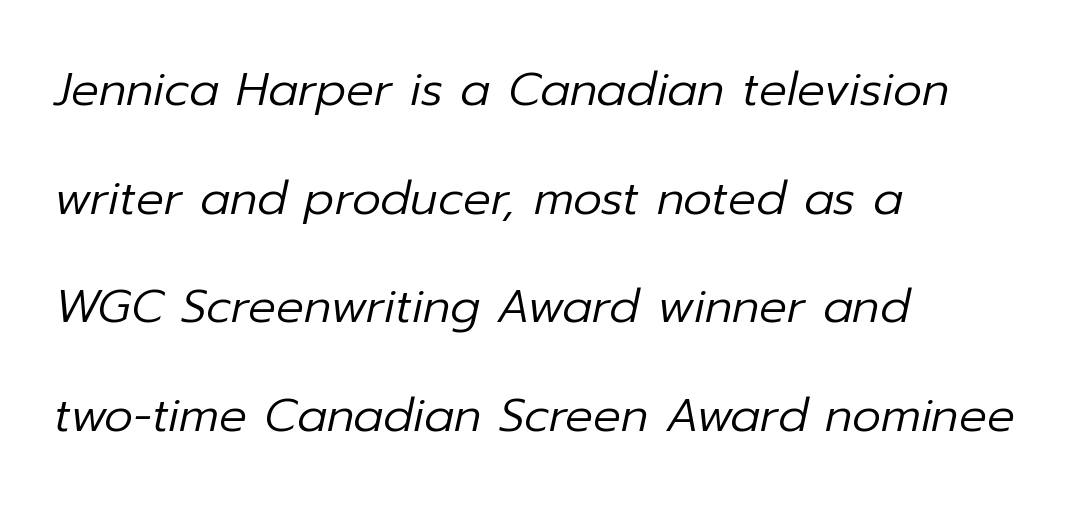
{"italic": "yes", "lean": "right", "slant_degrees": 12, "bold": "no", "weight": "regular", "width": "normal", "stroke_contrast": "low", "x_height": "medium", "monospaced": "no", "underline": "no", "align": "left", "line_spacing": "loose", "line_spacing_ratio": 2.36, "letter_spacing": "normal", "letter_spacing_em": 0.0, "glyph_px": 46}
